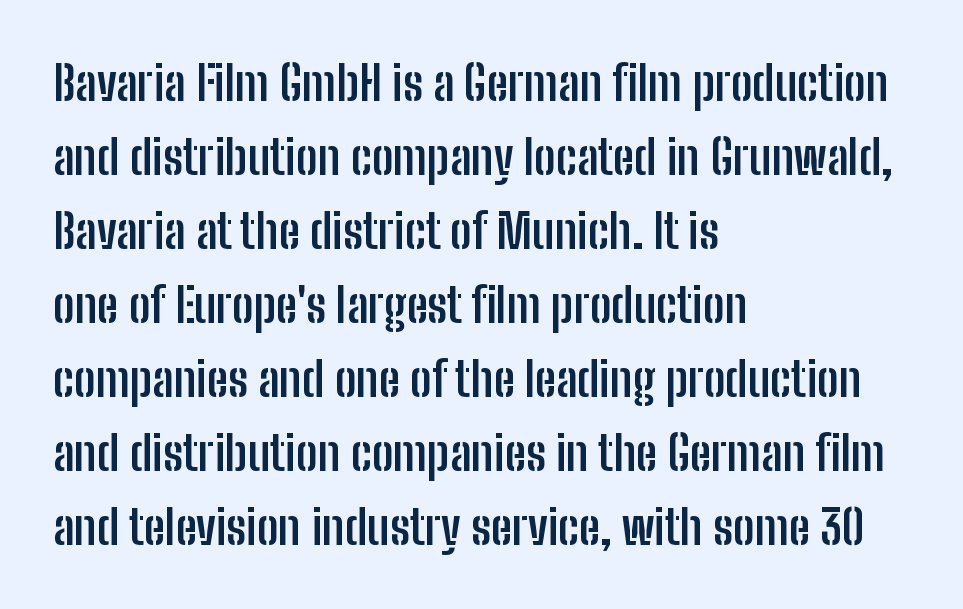
{"serif": "no", "italic": "no", "bold": "yes", "weight": "semibold", "width": "condensed", "stroke_contrast": "low", "x_height": "medium", "monospaced": "no", "underline": "no", "align": "left", "line_spacing": "normal", "line_spacing_ratio": 1.54, "letter_spacing": "normal", "letter_spacing_em": 0.0, "glyph_px": 48}
